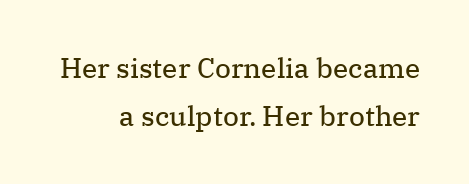
The image shows 28 px regular-weight serif type, upright; set right-aligned, line spacing 1.72x, normal letter spacing, not underlined; medium stroke contrast and a medium x-height.
